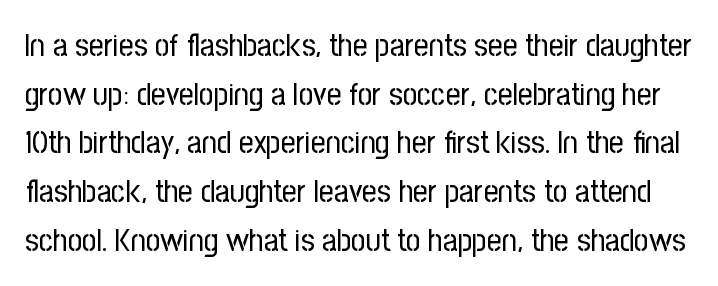
{"serif": "no", "italic": "no", "bold": "no", "weight": "regular", "width": "condensed", "stroke_contrast": "low", "x_height": "medium", "monospaced": "no", "underline": "no", "line_spacing": "normal", "line_spacing_ratio": 1.52, "letter_spacing": "normal", "letter_spacing_em": 0.0, "glyph_px": 32}
